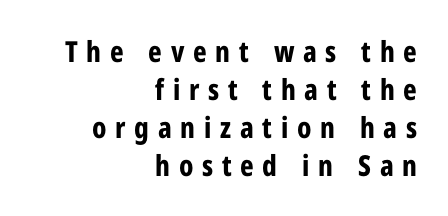
{"serif": "no", "italic": "no", "bold": "yes", "weight": "bold", "width": "condensed", "stroke_contrast": "low", "x_height": "medium", "monospaced": "no", "underline": "no", "align": "right", "line_spacing": "normal", "line_spacing_ratio": 1.31, "letter_spacing": "wide", "letter_spacing_em": 0.3, "glyph_px": 29}
